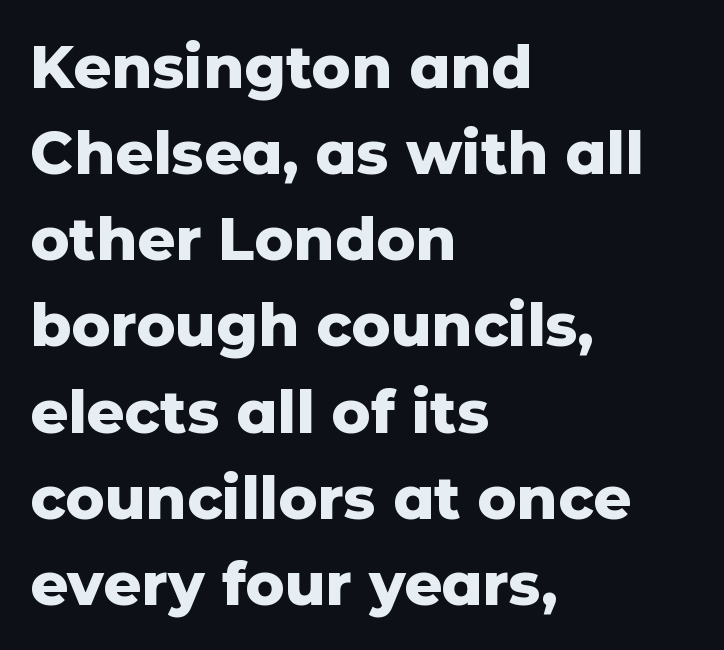
{"serif": "no", "italic": "no", "bold": "yes", "weight": "heavy", "width": "normal", "stroke_contrast": "low", "x_height": "medium", "monospaced": "no", "underline": "no", "align": "left", "line_spacing": "normal", "line_spacing_ratio": 1.46, "letter_spacing": "normal", "letter_spacing_em": 0.0, "glyph_px": 59}
